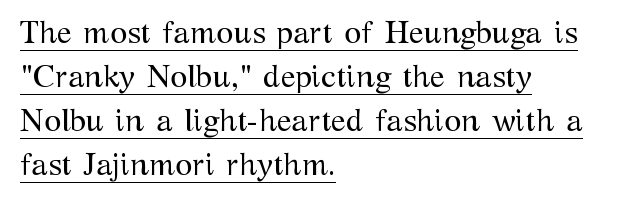
In terms of letterspacing, this is plain default setting. Is this a fixed-width face? No — the glyphs have proportional, varying widths. A serif font was chosen for this passage. Caption: multi-line text, flush left, ragged right. Underlining? Definitely there.
